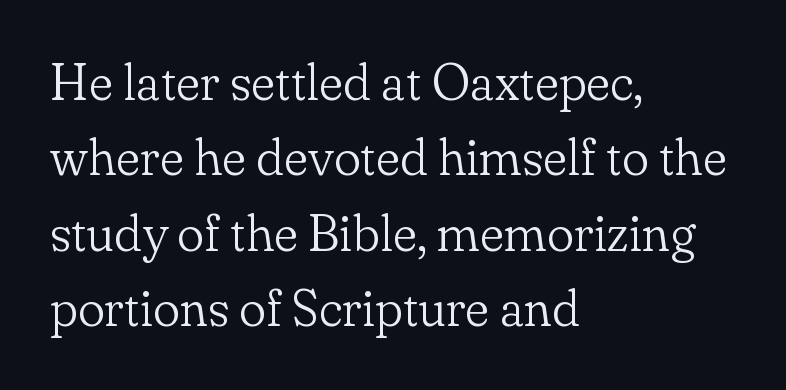
{"serif": "yes", "italic": "no", "bold": "no", "weight": "light", "width": "normal", "stroke_contrast": "low", "x_height": "small", "monospaced": "no", "underline": "no", "align": "left", "line_spacing": "normal", "line_spacing_ratio": 1.48, "letter_spacing": "normal", "letter_spacing_em": 0.0, "glyph_px": 51}
